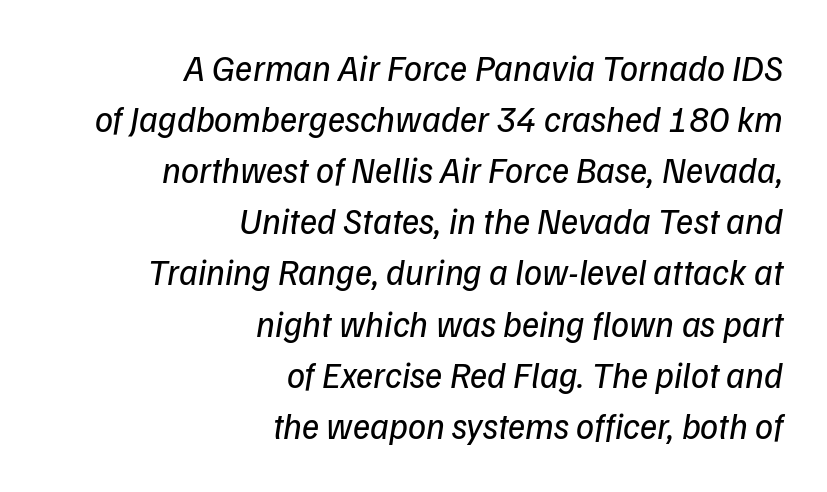
Honestly, there is no underline to notice here at all. Is this a heavy cut? Hardly; it is regular or lighter. A typesetter would call this zero additional tracking. The specimen reads as italic at a glance.
